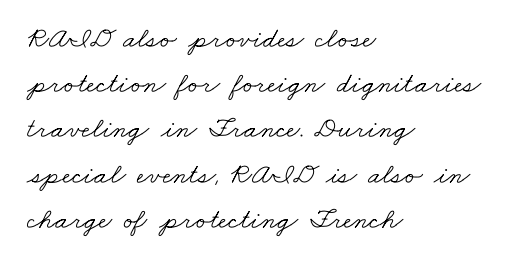
Regular leading. A clean baseline with only descenders dipping below it. The type family on display is of the serif kind. Think of a printed novel: that variable character pitch is what you see here. Honestly, the letter spacing is just normal — you wouldn't notice it. Counters stay open thanks to moderate or lighter strokes.
